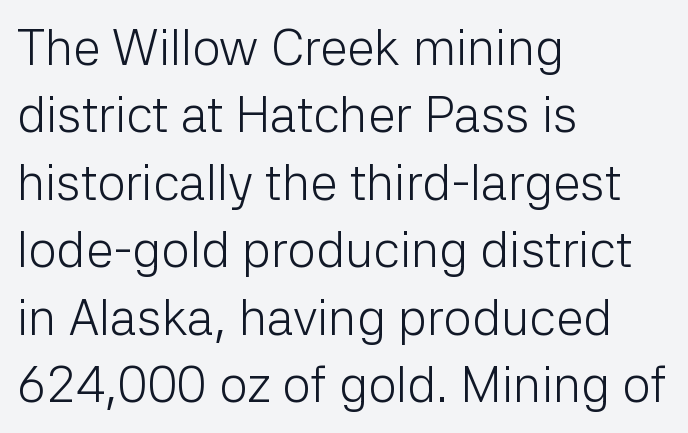
{"serif": "no", "italic": "no", "bold": "no", "weight": "light", "width": "normal", "stroke_contrast": "low", "x_height": "medium", "monospaced": "no", "underline": "no", "align": "left", "line_spacing": "normal", "line_spacing_ratio": 1.35, "letter_spacing": "normal", "letter_spacing_em": 0.0, "glyph_px": 50}
